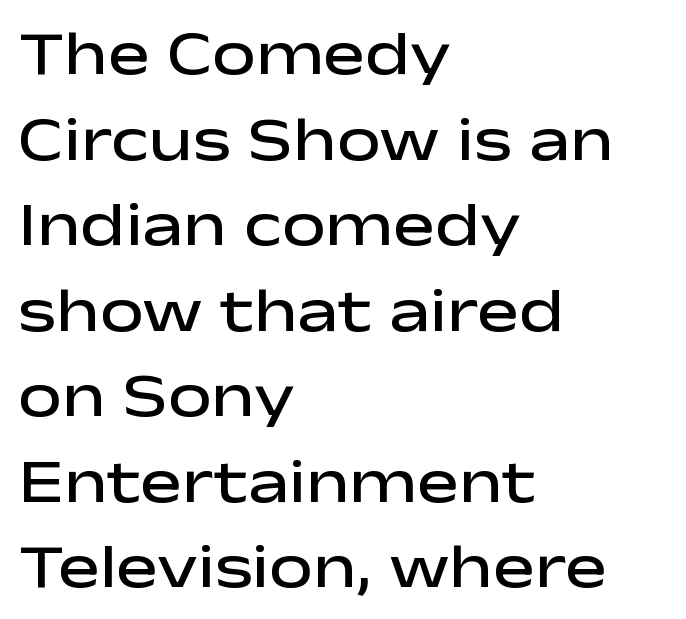
The image shows 62 px semibold, wide sans-serif type, upright; set left-aligned, normal line spacing (1.38x), normal letter spacing, not underlined; low stroke contrast and a medium x-height.
